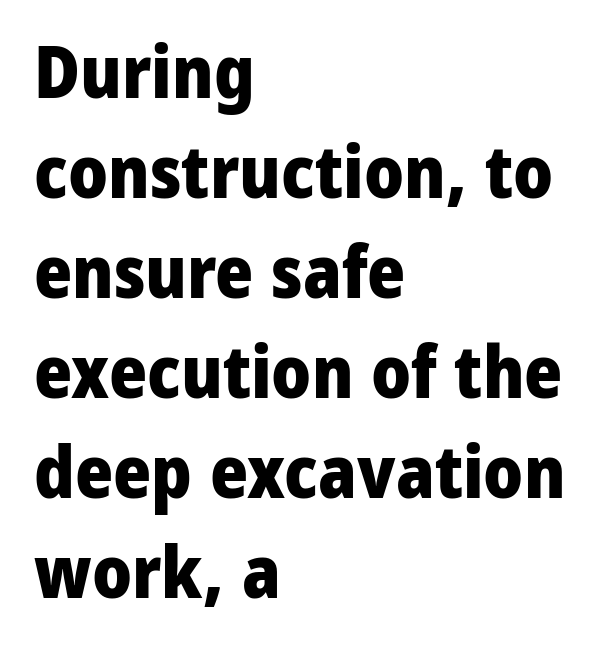
{"serif": "no", "italic": "no", "bold": "yes", "weight": "heavy", "width": "normal", "stroke_contrast": "low", "x_height": "medium", "monospaced": "no", "underline": "no", "align": "left", "line_spacing": "normal", "line_spacing_ratio": 1.37, "letter_spacing": "normal", "letter_spacing_em": 0.0, "glyph_px": 73}
